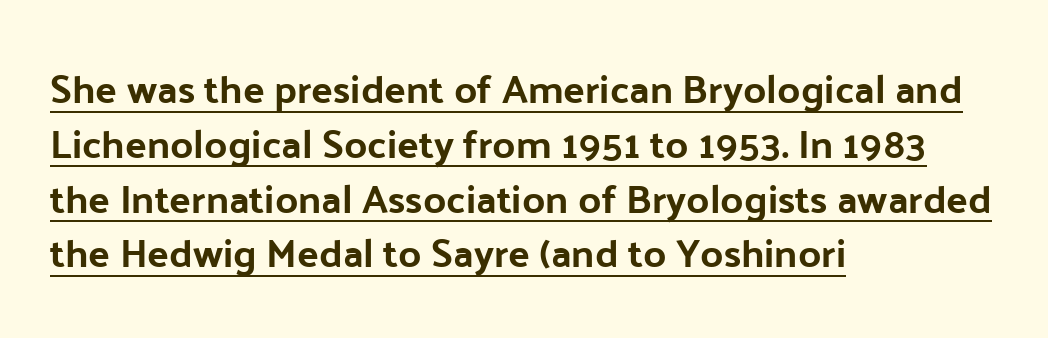
{"serif": "no", "italic": "no", "bold": "yes", "weight": "bold", "width": "normal", "stroke_contrast": "low", "x_height": "medium", "monospaced": "no", "underline": "yes", "align": "left", "line_spacing": "normal", "line_spacing_ratio": 1.37, "letter_spacing": "normal", "letter_spacing_em": 0.0, "glyph_px": 40}
